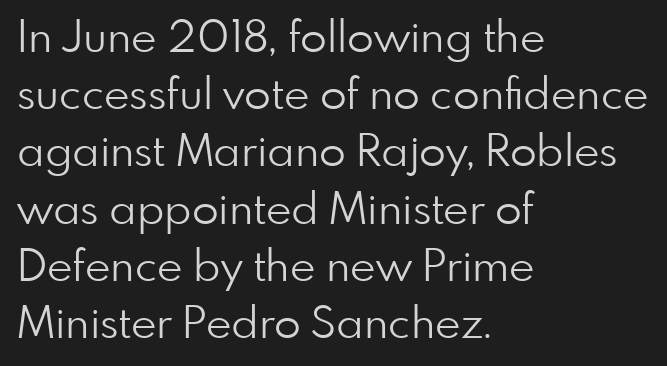
Q: Is the text bold? A: No.
Q: Is the text italic (slanted)? A: No, it is upright.
Q: Is the typeface a serif or a sans-serif typeface? A: Sans-serif.
Q: Is the text underlined? A: No.
Q: How is the paragraph aligned? A: Left-aligned.
Q: Is the spacing between letters normal or unusually wide? A: Normal.
Q: Is the spacing between lines tight, normal or loose? A: Normal.
Q: Width (condensed, normal, or wide)? A: Normal.
Q: Stroke contrast? A: Low.
Q: x-height? A: Small.
Q: Monospaced? A: No.
